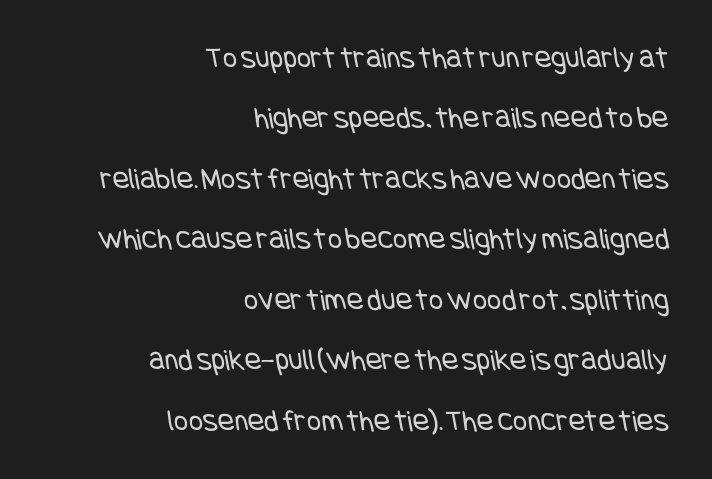
{"serif": "no", "bold": "no", "weight": "regular", "width": "condensed", "stroke_contrast": "low", "x_height": "large", "underline": "no", "align": "right", "line_spacing": "loose", "line_spacing_ratio": 1.95, "letter_spacing": "normal", "letter_spacing_em": 0.0, "glyph_px": 31}
